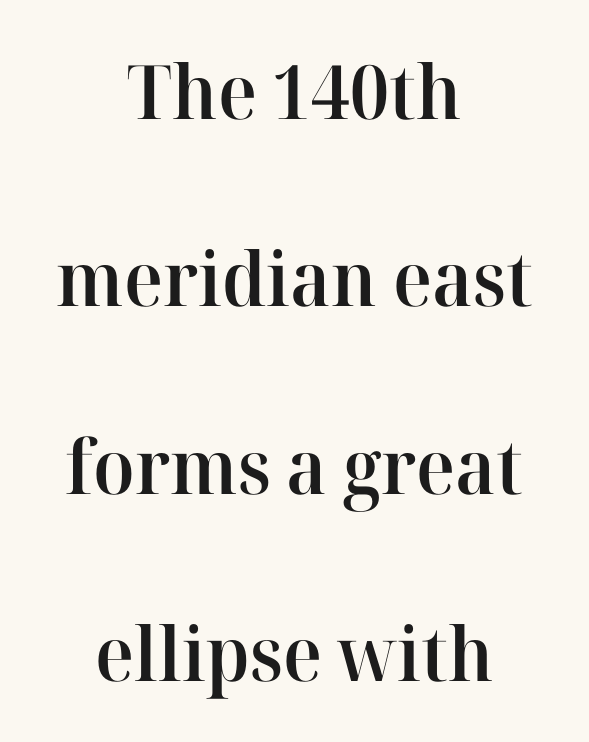
{"serif": "yes", "italic": "no", "bold": "semi", "weight": "semibold", "width": "normal", "stroke_contrast": "high", "x_height": "medium", "monospaced": "no", "underline": "no", "align": "center", "line_spacing": "loose", "line_spacing_ratio": 2.5, "letter_spacing": "normal", "letter_spacing_em": 0.0, "glyph_px": 75}
